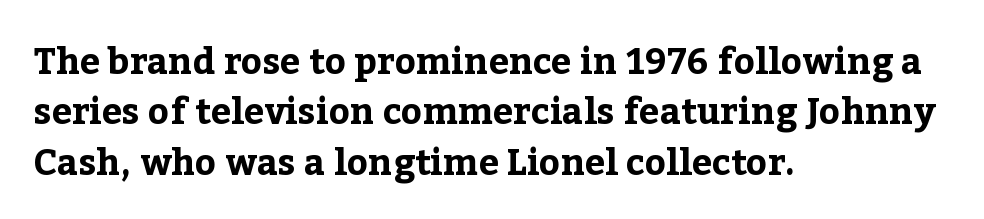
Inter-character spacing is left at the font's built-in metrics. Underline: absent. The passage shown is emphatically bold. Font category for this specimen: serif. The font's upright variant was chosen for this text. The passage shown is typed in a proportional face where columns would drift.
